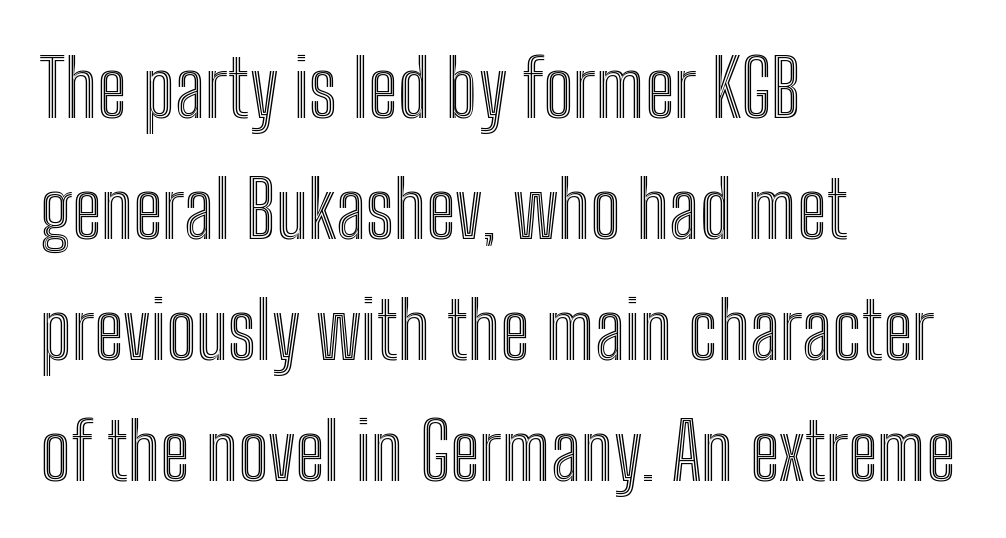
{"italic": "no", "width": "condensed", "x_height": "medium", "monospaced": "no", "underline": "no", "align": "left", "line_spacing": "normal", "line_spacing_ratio": 1.53, "letter_spacing": "normal", "letter_spacing_em": 0.0, "glyph_px": 79}
